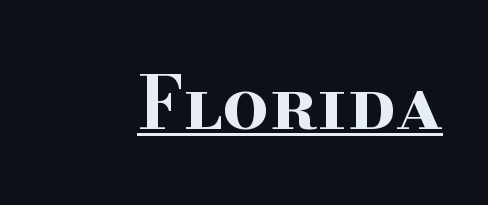
Proportional: the letters do not fall into vertical columns. It's the straight-up-and-down kind of type. In terms of letterspacing, this is plain default setting. The designer went with a serif here, giving each stem small feet.
